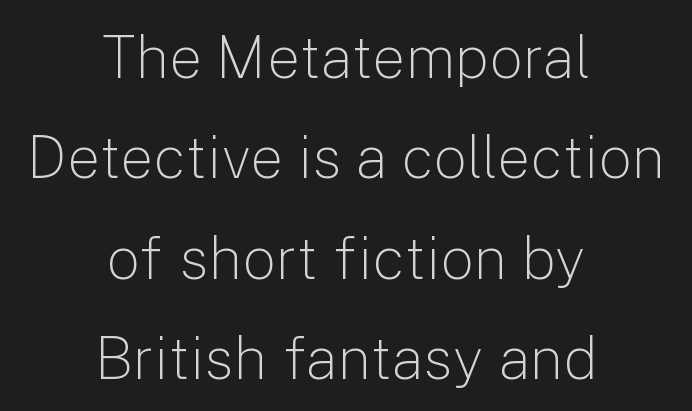
Quick note: interline space is typical. Each letter keeps its own natural width here, so spacing adapts to shape. I'd call this a sans setting — the letters go barefoot. These lines keep a tight, regular rhythm from letter to letter. The typeface has the unassuming heft of standard copy or less. Words float on clear page, feet unadorned.
